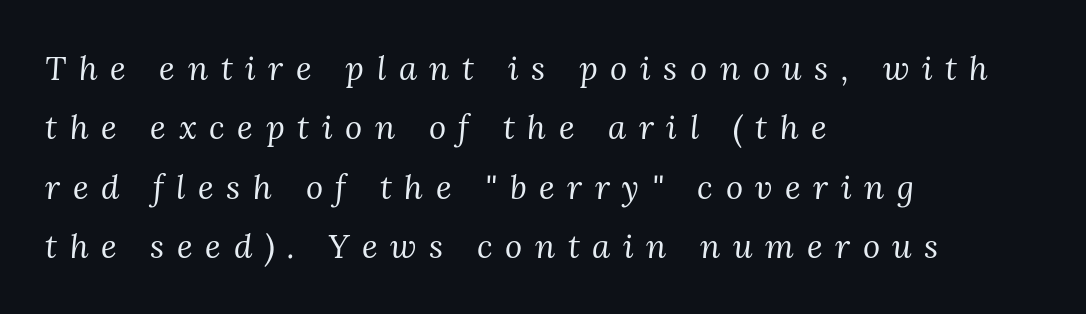
Weight: not bold — regular or lighter. The passage shown is typeset with a serif family. Proportional: the letters do not fall into vertical columns. Left-aligned paragraph, ragged on the right. The face used here has a pronounced slope to its letters.
